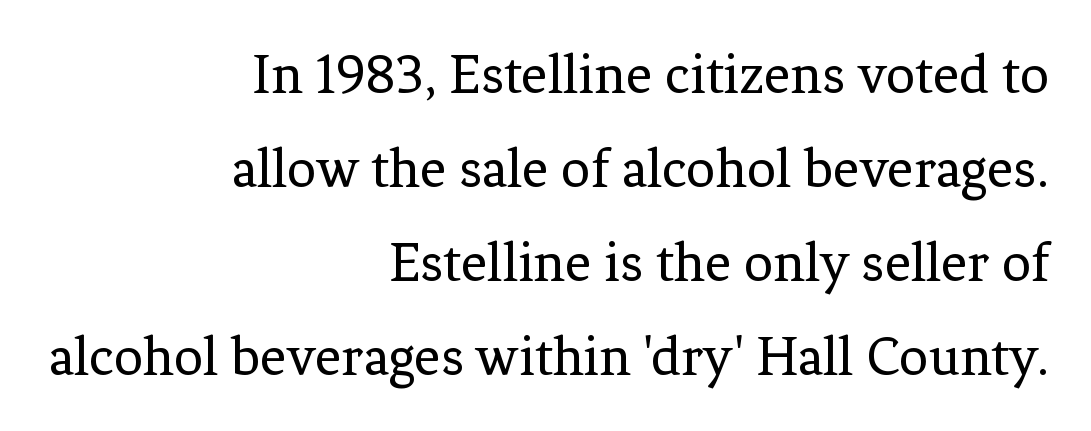
The face used here is seriffed, in the tradition of book romans. This sample has the flowing, uneven cadence of proportional lettering. This block has exactly the height ordinary leading produces. The typeface has the unassuming heft of standard copy or less.
